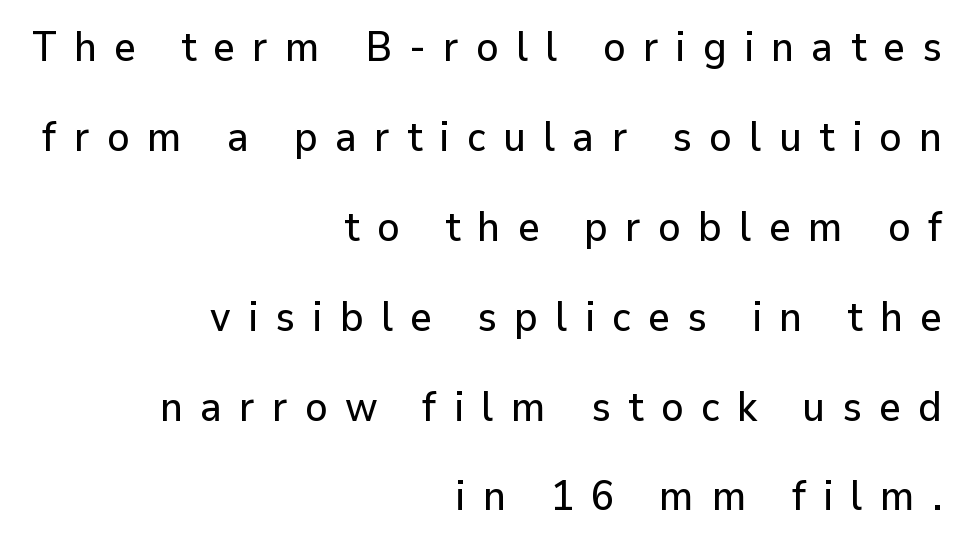
Q: Is the text italic (slanted)? A: No, it is upright.
Q: Is the typeface a serif or a sans-serif typeface? A: Sans-serif.
Q: Is the text underlined? A: No.
Q: How is the paragraph aligned? A: Right-aligned.
Q: Is the spacing between letters normal or unusually wide? A: Unusually wide.
Q: Is the spacing between lines tight, normal or loose? A: Loose.
Q: Width (condensed, normal, or wide)? A: Normal.
Q: Stroke contrast? A: Low.
Q: x-height? A: Medium.
Q: Monospaced? A: No.
